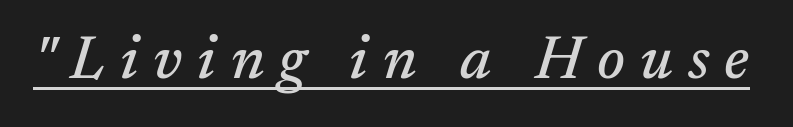
The image shows 60 px serif type, italic (leaning right); set unusually wide letter spacing (+0.25 em), underlined; medium stroke contrast and a medium x-height.
